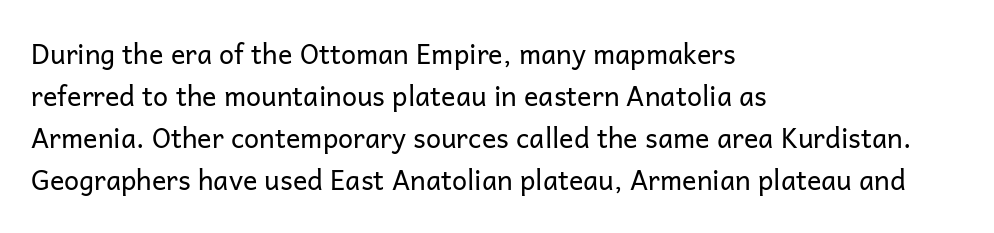
Q: Is the text bold? A: No.
Q: Is the text italic (slanted)? A: No, it is upright.
Q: Is the text underlined? A: No.
Q: How is the paragraph aligned? A: Left-aligned.
Q: Is the spacing between letters normal or unusually wide? A: Normal.
Q: Is the spacing between lines tight, normal or loose? A: Normal.
